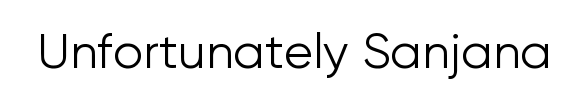
{"serif": "no", "italic": "no", "bold": "no", "weight": "light", "width": "normal", "stroke_contrast": "low", "x_height": "medium", "monospaced": "no", "underline": "no", "letter_spacing": "normal", "letter_spacing_em": 0.0, "glyph_px": 48}
